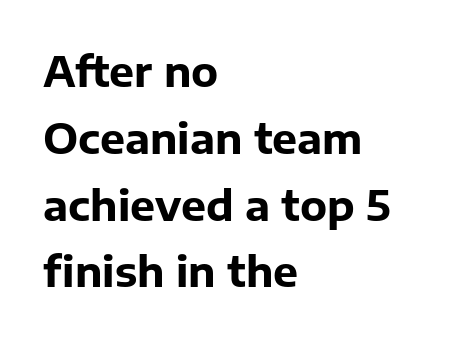
The image shows 42 px bold sans-serif type, upright; set left-aligned, normal line spacing (1.59x), normal letter spacing, not underlined; low stroke contrast and a medium x-height.
